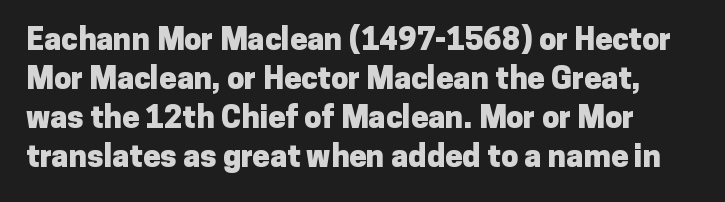
{"serif": "no", "italic": "no", "bold": "yes", "weight": "heavy", "width": "normal", "stroke_contrast": "low", "x_height": "medium", "monospaced": "no", "underline": "no", "line_spacing": "normal", "line_spacing_ratio": 1.26, "letter_spacing": "normal", "letter_spacing_em": 0.0, "glyph_px": 31}
